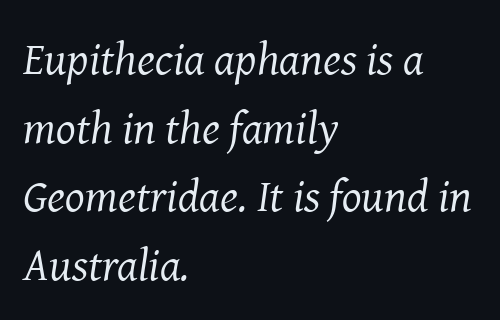
Q: Is the text bold? A: No.
Q: Is the text italic (slanted)? A: Yes, it leans right by about 8 degrees.
Q: Is the typeface a serif or a sans-serif typeface? A: Serif.
Q: Is the text underlined? A: No.
Q: How is the paragraph aligned? A: Left-aligned.
Q: Is the spacing between letters normal or unusually wide? A: Normal.
Q: Is the spacing between lines tight, normal or loose? A: Normal.
Q: Width (condensed, normal, or wide)? A: Normal.
Q: Stroke contrast? A: Medium.
Q: x-height? A: Medium.
Q: Monospaced? A: No.
